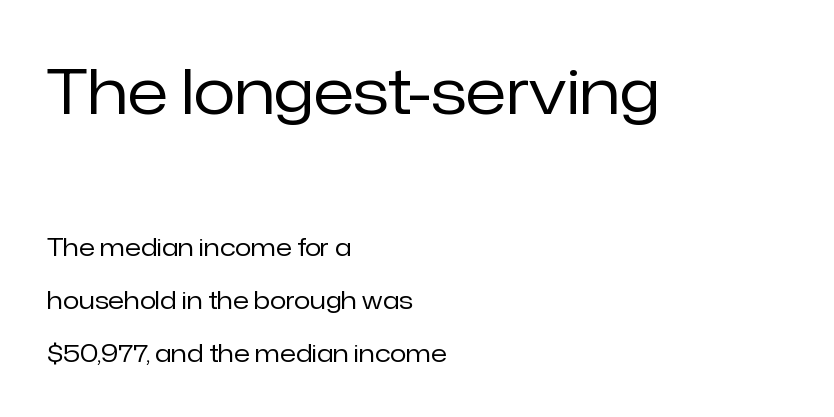
The image shows 61 px regular-weight sans-serif type, upright; set left-aligned, loose line spacing (2.19x), normal letter spacing, not underlined; the first (top) block is 2.54x larger; low stroke contrast and a medium x-height.
